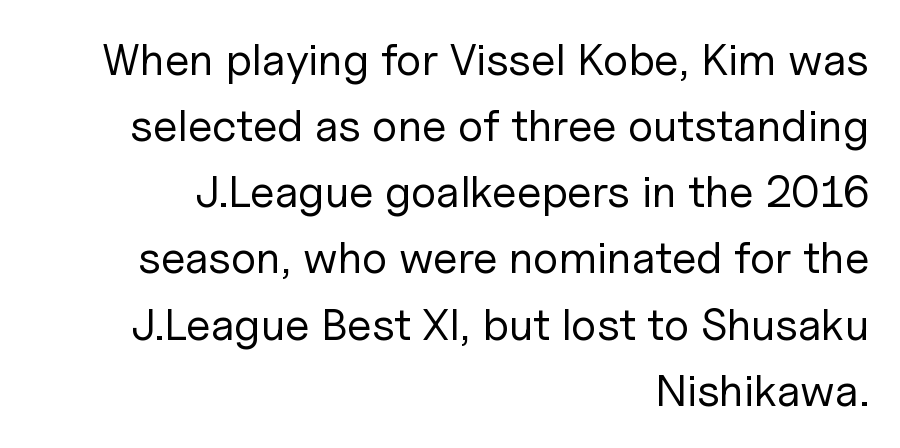
{"serif": "no", "italic": "no", "bold": "no", "weight": "regular", "width": "normal", "stroke_contrast": "low", "x_height": "medium", "monospaced": "no", "underline": "no", "align": "right", "line_spacing": "normal", "line_spacing_ratio": 1.47, "letter_spacing": "normal", "letter_spacing_em": 0.0, "glyph_px": 45}
